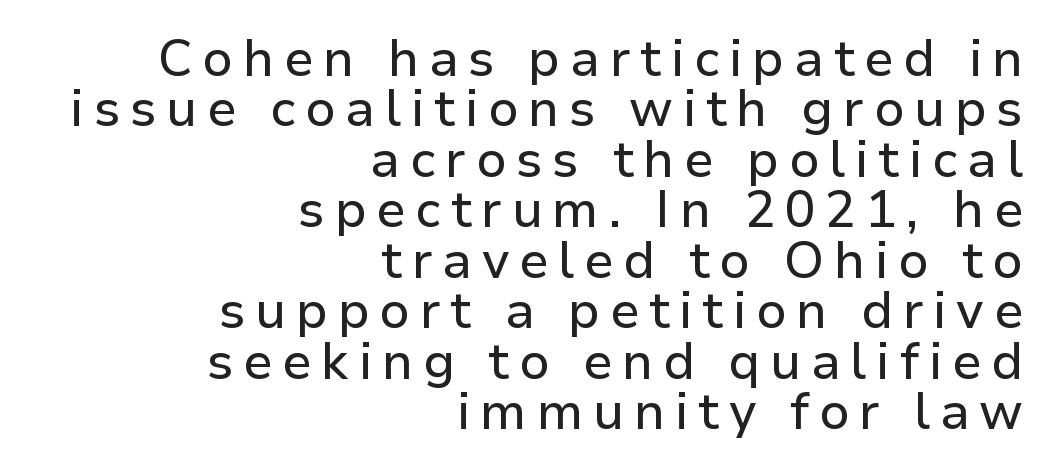
{"serif": "no", "italic": "no", "width": "normal", "stroke_contrast": "low", "x_height": "medium", "monospaced": "no", "underline": "no", "align": "right", "line_spacing": "tight", "line_spacing_ratio": 0.99, "glyph_px": 51}
